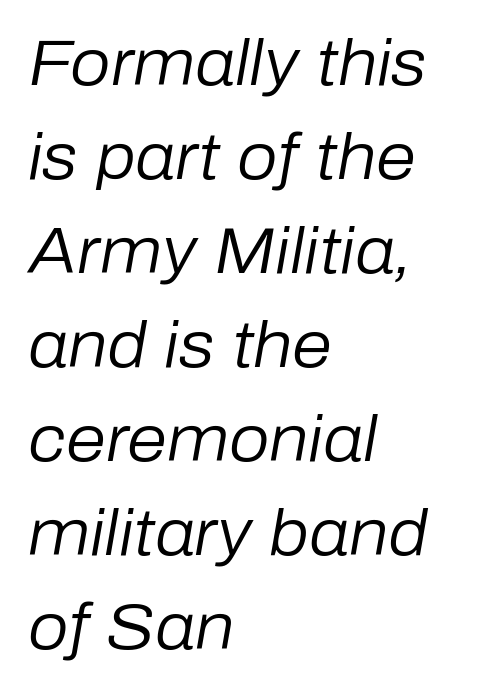
The image shows 64 px regular-weight type, italic (leaning right); set left-aligned, normal line spacing (1.47x), normal letter spacing, not underlined; low stroke contrast and a medium x-height.
